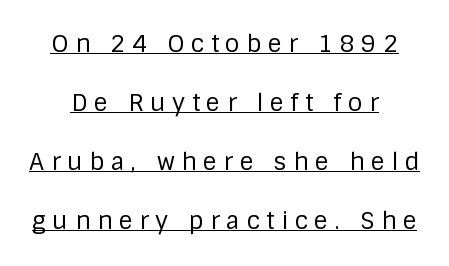
Q: Is the text bold? A: No.
Q: Is the text italic (slanted)? A: No, it is upright.
Q: Is the text underlined? A: Yes.
Q: How is the paragraph aligned? A: Centered.
Q: Is the spacing between letters normal or unusually wide? A: Unusually wide.
Q: Is the spacing between lines tight, normal or loose? A: Loose.
